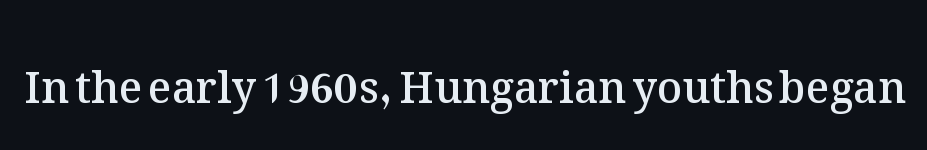
Q: Is the text bold? A: Semi-bold.
Q: Is the text italic (slanted)? A: No, it is upright.
Q: Is the text underlined? A: No.
Q: Is the spacing between letters normal or unusually wide? A: Normal.
Q: Width (condensed, normal, or wide)? A: Normal.
Q: Stroke contrast? A: Medium.
Q: x-height? A: Medium.
Q: Monospaced? A: No.
